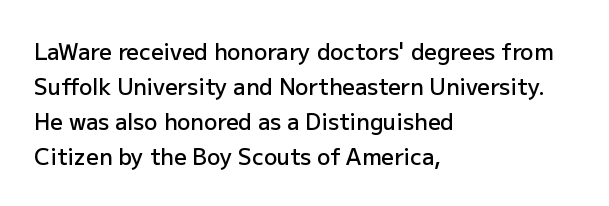
Q: Is the text bold? A: Semi-bold.
Q: Is the text italic (slanted)? A: No, it is upright.
Q: Is the text underlined? A: No.
Q: How is the paragraph aligned? A: Left-aligned.
Q: Is the spacing between letters normal or unusually wide? A: Normal.
Q: Is the spacing between lines tight, normal or loose? A: Normal.
